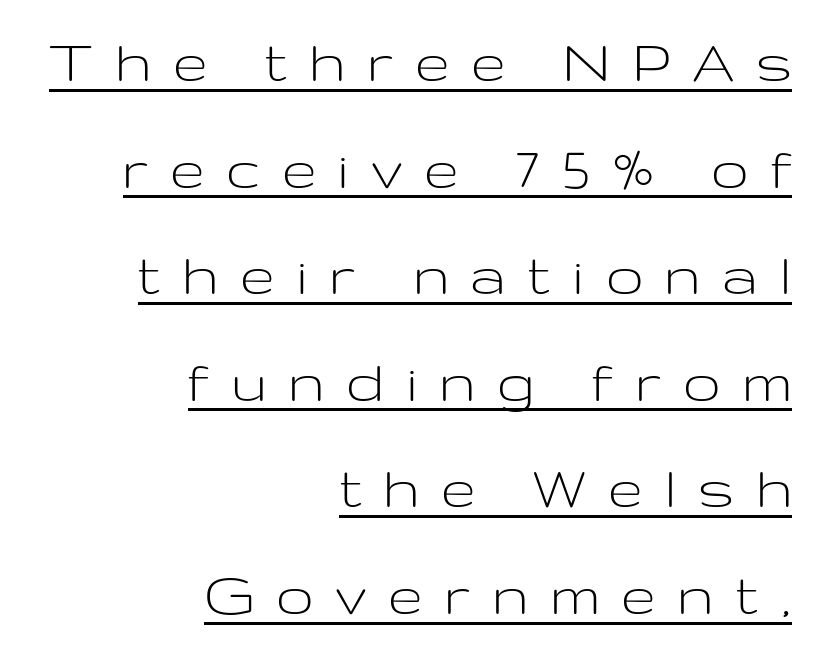
The image shows 65 px light, wide sans-serif type, upright; set right-aligned, normal line spacing (1.64x), unusually wide letter spacing (+0.36 em), underlined; low stroke contrast and a medium x-height.
